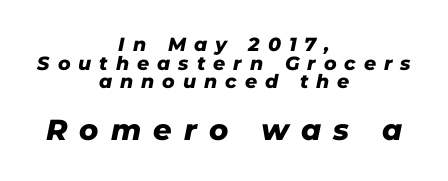
The image shows 29 px heavy type, italic (leaning right); set centered, tight line spacing (0.98x), unusually wide letter spacing (+0.42 em), not underlined; the second (bottom) block is 1.53x larger; low stroke contrast and a medium x-height.
